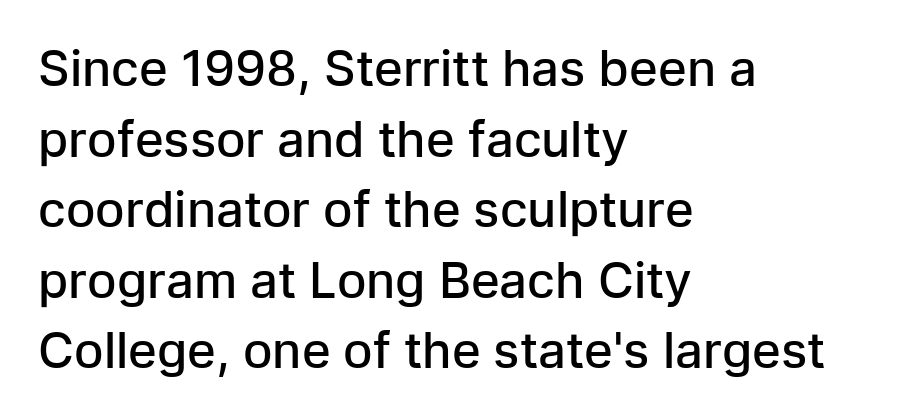
Q: Is the text bold? A: Semi-bold.
Q: Is the text italic (slanted)? A: No, it is upright.
Q: Is the typeface a serif or a sans-serif typeface? A: Sans-serif.
Q: Is the text underlined? A: No.
Q: How is the paragraph aligned? A: Left-aligned.
Q: Is the spacing between letters normal or unusually wide? A: Normal.
Q: Is the spacing between lines tight, normal or loose? A: Normal.
Q: Width (condensed, normal, or wide)? A: Normal.
Q: Stroke contrast? A: Low.
Q: x-height? A: Medium.
Q: Monospaced? A: No.
